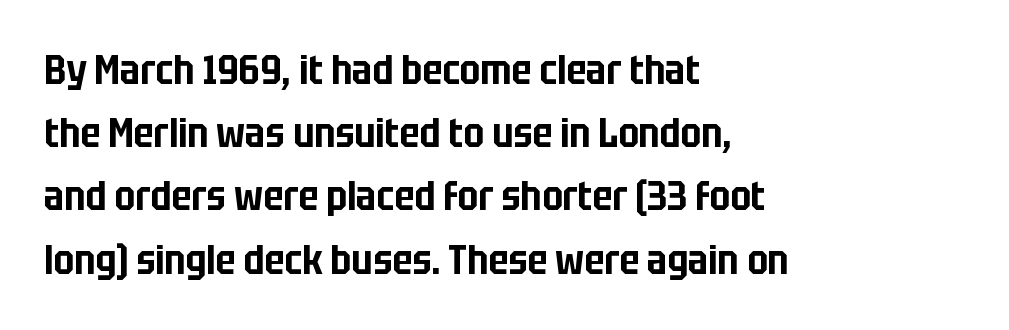
The foot of each line stays bare and open. The block of text has a typical density, with ordinary space between rows. These lines are set flush left with a ragged right edge. Serifs: no, the terminals of the letterforms are clean.
